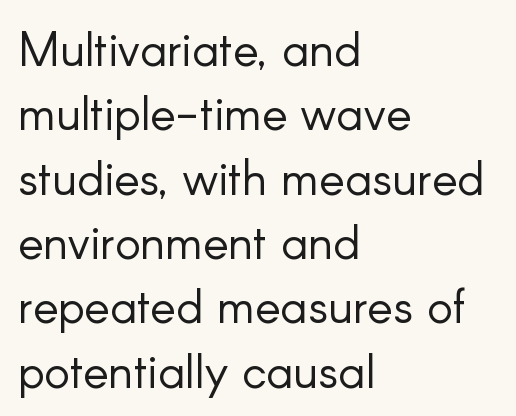
The image shows 48 px light sans-serif type, upright; set left-aligned, normal line spacing (1.34x), normal letter spacing, not underlined; low stroke contrast and a small x-height.
